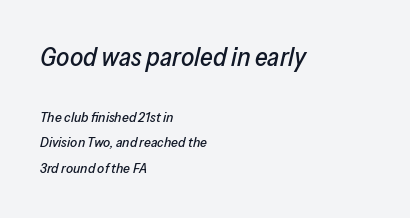
Just letters on the line, the space beneath them empty. There's an unmistakable incline to the writing here. Words appear dense and cohesive because spacing is normal. The upper block of text is set noticeably larger than the block beneath it. The ragged edge is on the right, which tells us the setting is flush left.
